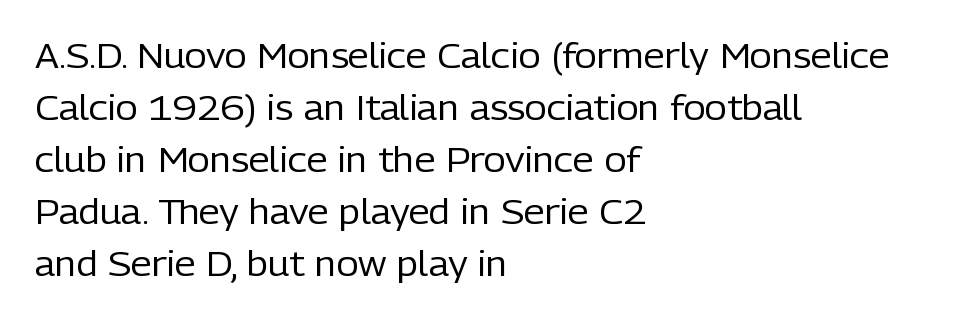
{"serif": "no", "italic": "no", "bold": "no", "weight": "regular", "width": "normal", "stroke_contrast": "low", "x_height": "medium", "monospaced": "no", "underline": "no", "align": "left", "line_spacing": "normal", "line_spacing_ratio": 1.53, "letter_spacing": "normal", "letter_spacing_em": 0.0, "glyph_px": 34}
